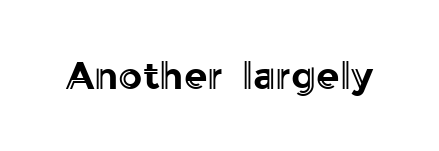
The image shows 38 px text type, upright; set normal letter spacing, not underlined; a medium x-height.
